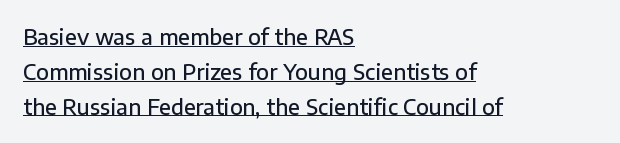
The image shows 21 px text type, upright; set left-aligned, normal line spacing (1.66x), normal letter spacing, underlined.
